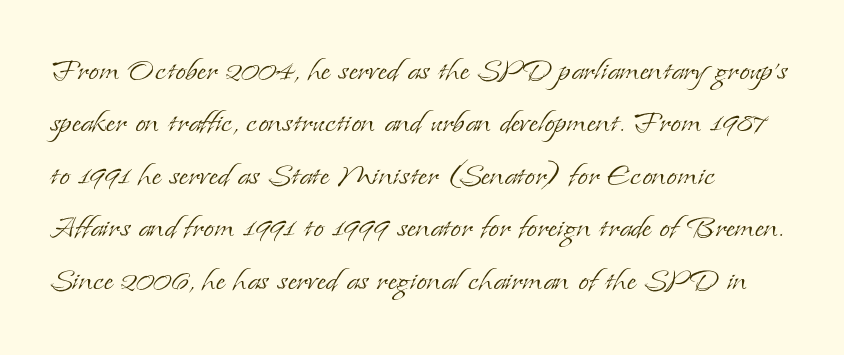
{"serif": "yes", "bold": "no", "weight": "light", "width": "normal", "stroke_contrast": "low", "x_height": "small", "monospaced": "no", "underline": "no", "align": "left", "line_spacing": "normal", "line_spacing_ratio": 1.38, "letter_spacing": "normal", "letter_spacing_em": 0.0, "glyph_px": 38}
